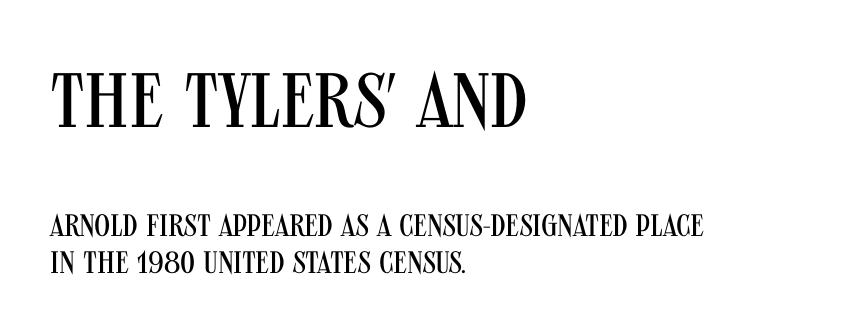
Q: Is the text bold? A: No.
Q: Is the text italic (slanted)? A: No, it is upright.
Q: Is the typeface a serif or a sans-serif typeface? A: Sans-serif.
Q: Is the text underlined? A: No.
Q: How is the paragraph aligned? A: Left-aligned.
Q: Is the spacing between letters normal or unusually wide? A: Normal.
Q: Which block of text is set in a larger size, the first (top) or the second (bottom)? A: The first (top) one.
Q: Width (condensed, normal, or wide)? A: Condensed.
Q: Stroke contrast? A: Medium.
Q: x-height? A: Large.
Q: Monospaced? A: No.
